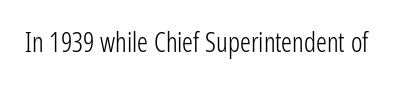
The image shows 27 px text type, upright; set normal letter spacing, not underlined.
